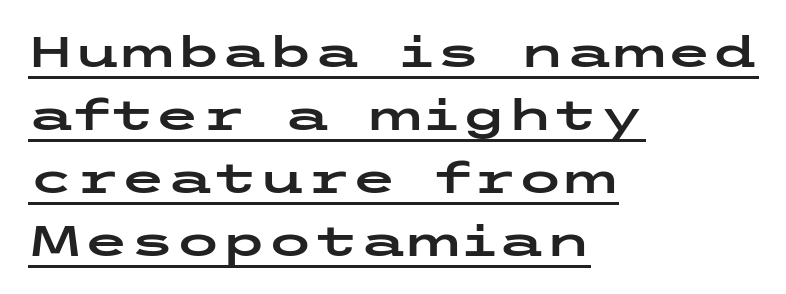
{"serif": "no", "italic": "no", "width": "wide", "stroke_contrast": "low", "x_height": "medium", "underline": "yes", "align": "left", "line_spacing": "normal", "line_spacing_ratio": 1.5, "letter_spacing": "normal", "letter_spacing_em": 0.0, "glyph_px": 42}
